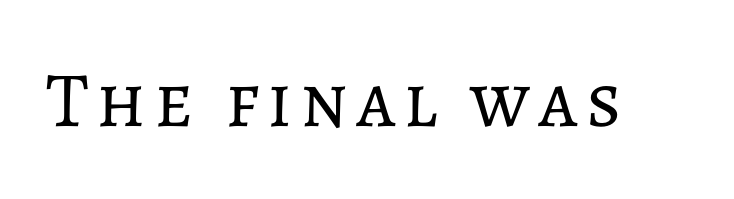
The image shows 78 px regular-weight type, upright; set not underlined; low stroke contrast and a medium x-height.
